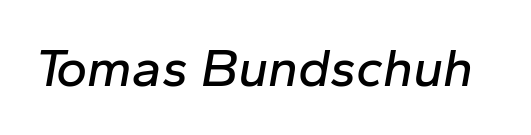
Q: Is the text italic (slanted)? A: Yes, it leans right by about 10 degrees.
Q: Is the text underlined? A: No.
Q: Is the spacing between letters normal or unusually wide? A: Normal.
Q: Width (condensed, normal, or wide)? A: Normal.
Q: Stroke contrast? A: Low.
Q: x-height? A: Medium.
Q: Monospaced? A: No.
